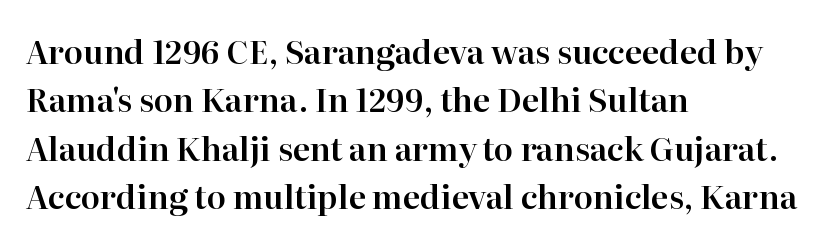
{"serif": "yes", "italic": "no", "width": "normal", "stroke_contrast": "high", "x_height": "medium", "monospaced": "no", "underline": "no", "align": "left", "line_spacing": "normal", "line_spacing_ratio": 1.51, "letter_spacing": "normal", "letter_spacing_em": 0.0, "glyph_px": 32}
